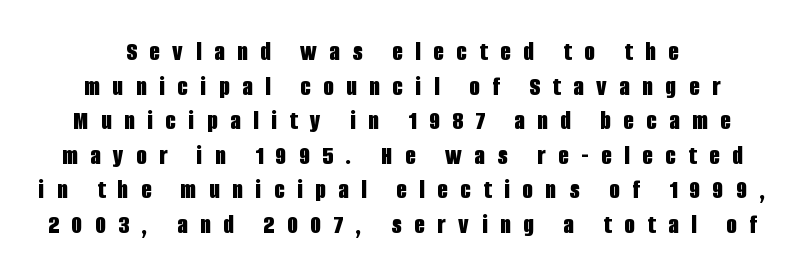
Q: Is the text bold? A: Yes.
Q: Is the text italic (slanted)? A: No, it is upright.
Q: Is the text underlined? A: No.
Q: Is the spacing between letters normal or unusually wide? A: Unusually wide.
Q: Is the spacing between lines tight, normal or loose? A: Normal.
